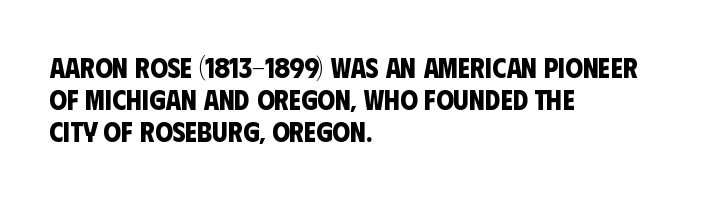
Q: Is the text bold? A: Yes.
Q: Is the typeface a serif or a sans-serif typeface? A: Sans-serif.
Q: Is the text underlined? A: No.
Q: How is the paragraph aligned? A: Left-aligned.
Q: Is the spacing between letters normal or unusually wide? A: Normal.
Q: Is the spacing between lines tight, normal or loose? A: Tight.
Q: Width (condensed, normal, or wide)? A: Condensed.
Q: Stroke contrast? A: Low.
Q: x-height? A: Large.
Q: Monospaced? A: No.
